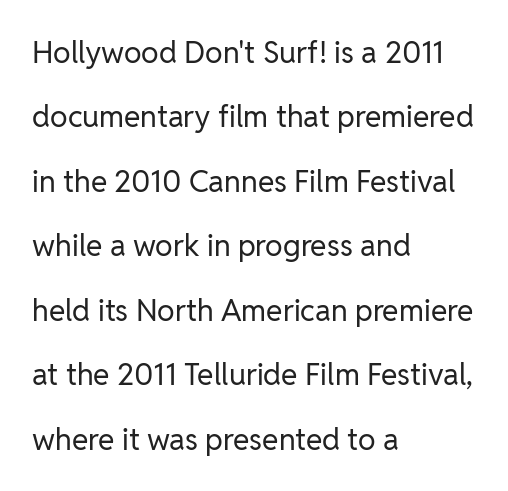
The image shows 30 px regular-weight sans-serif type, upright; set left-aligned, loose line spacing (2.15x), normal letter spacing, not underlined; low stroke contrast and a medium x-height.
